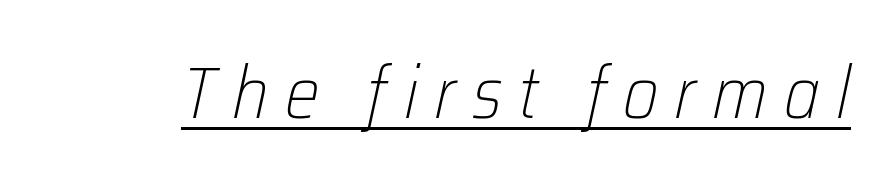
Q: Is the text bold? A: No.
Q: Is the text italic (slanted)? A: Yes, it leans right by about 12 degrees.
Q: Is the text underlined? A: Yes.
Q: Is the spacing between letters normal or unusually wide? A: Unusually wide.
Q: Width (condensed, normal, or wide)? A: Condensed.
Q: Stroke contrast? A: Low.
Q: x-height? A: Medium.
Q: Monospaced? A: No.
